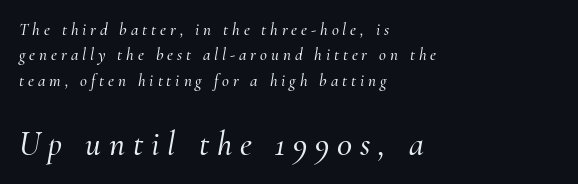
The axis of the letterforms is tilted away from vertical. The rendering uses a moderate line-height, typical for paragraphs. Notice how the passage keeps a crisp vertical edge on the left only. The words here are not underlined. Examine the stroke ends and you'll spot serifs. Proportional: the letters do not fall into vertical columns.
